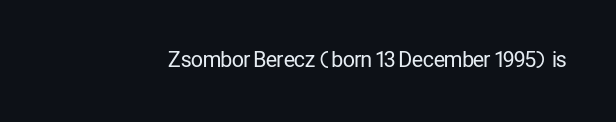
Q: Is the text bold? A: No.
Q: Is the text italic (slanted)? A: No, it is upright.
Q: Is the text underlined? A: No.
Q: Is the spacing between letters normal or unusually wide? A: Normal.
